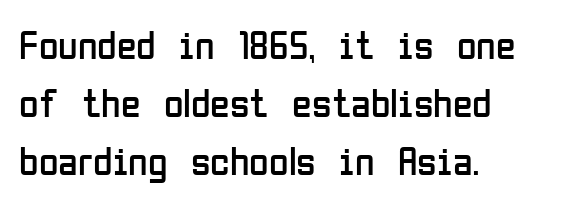
The image shows 40 px regular-weight, condensed sans-serif type, upright; set left-aligned, normal line spacing (1.45x), normal letter spacing, not underlined; low stroke contrast and a medium x-height.
